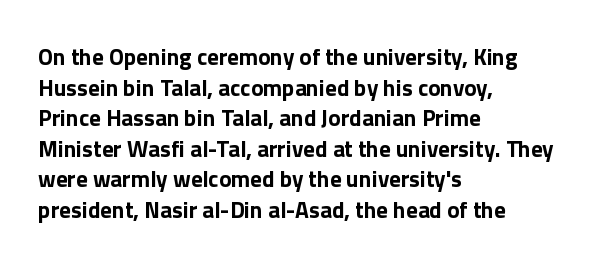
The image shows 23 px bold type, upright; set left-aligned, normal line spacing (1.33x), normal letter spacing, not underlined.
